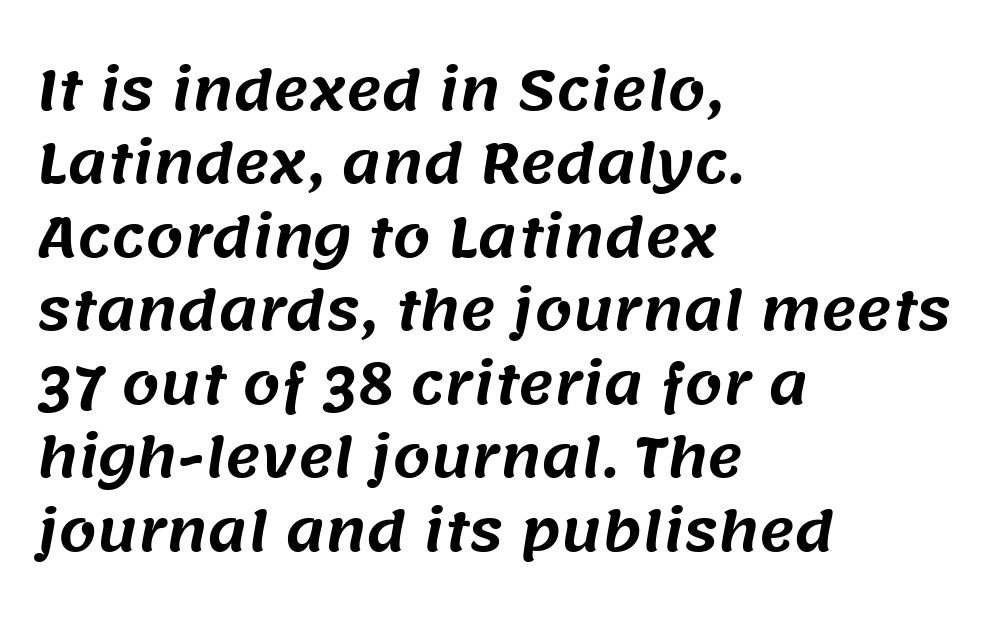
The zone under the glyphs is completely vacant. Examine the stroke ends and you'll find no serifs. Horizontal bands of white between lines are of average thickness. Think of a printed novel: that variable character pitch is what you see here.
